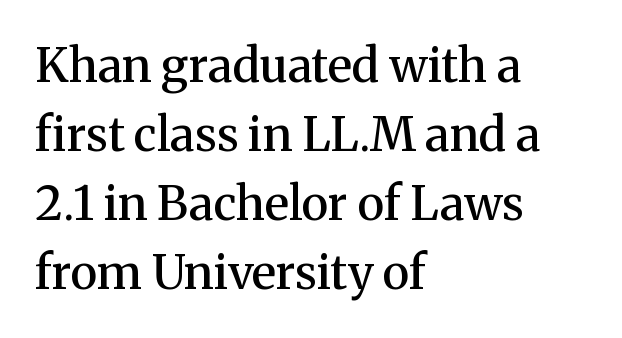
The image shows 47 px semibold serif type, upright; set left-aligned, normal line spacing (1.47x), normal letter spacing, not underlined; medium stroke contrast and a medium x-height.
